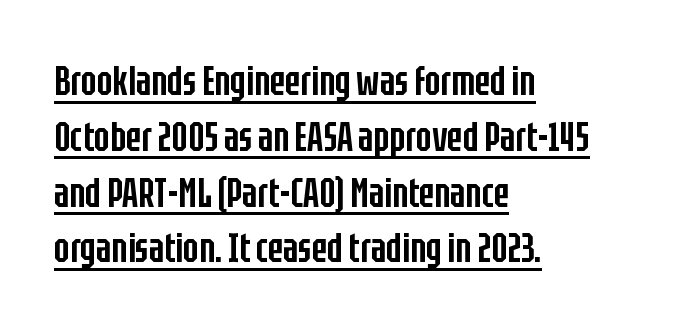
{"serif": "no", "italic": "no", "bold": "semi", "weight": "semibold", "width": "condensed", "stroke_contrast": "low", "x_height": "large", "monospaced": "no", "underline": "yes", "align": "left", "line_spacing": "normal", "line_spacing_ratio": 1.36, "letter_spacing": "normal", "letter_spacing_em": 0.0, "glyph_px": 41}
